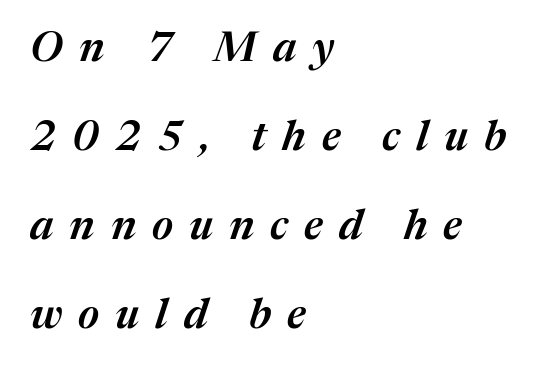
These lines stand farther apart than default settings would place them. Looking at the ascenders, they clearly lean. Inter-character spacing is expanded well beyond the font's built-in metrics. These lines are set flush left with a ragged right edge. The passage shown is semibold, sitting just below true bold.
